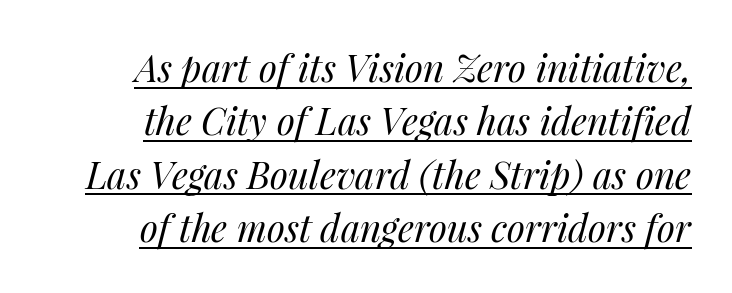
{"italic": "yes", "lean": "right", "slant_degrees": 14, "bold": "no", "weight": "regular", "width": "normal", "stroke_contrast": "medium", "x_height": "medium", "monospaced": "no", "underline": "yes", "align": "right", "line_spacing": "normal", "line_spacing_ratio": 1.44, "letter_spacing": "normal", "letter_spacing_em": 0.0, "glyph_px": 37}
